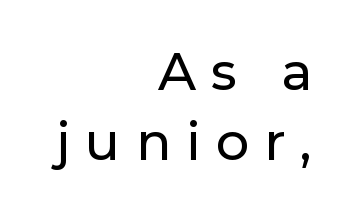
The image shows 52 px sans-serif type, upright; set right-aligned, normal line spacing (1.34x), unusually wide letter spacing (+0.29 em), not underlined; low stroke contrast and a medium x-height.
